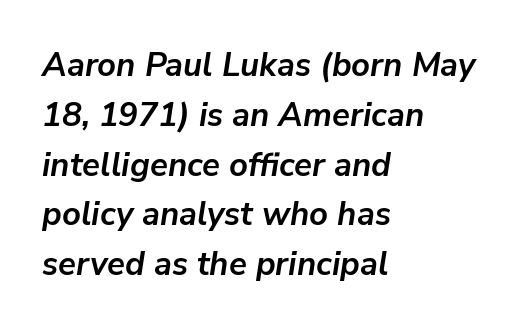
The face used here is proportionally spaced, like ordinary book or web type. Interline gaps are of average width in this sample. The specimen reads as italic at a glance. The gap between lines stays unmarked.
